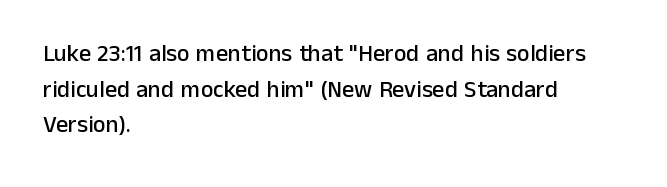
The lettering holds an erect, upright posture throughout. Inter-character spacing is left at the font's built-in metrics. The glyphs are unaccompanied by any horizontal stroke below them. Horizontal alignment here is leftward, the default for most running prose. Is there much room between lines? A standard amount, neither cramped nor airy.
